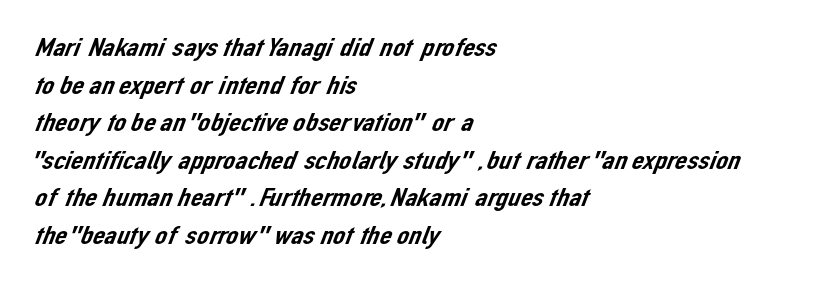
Caption: multi-line text, flush left, ragged right. Just letters on the line, the space beneath them empty. Line spacing here is normal. Words appear dense and cohesive because spacing is normal.
